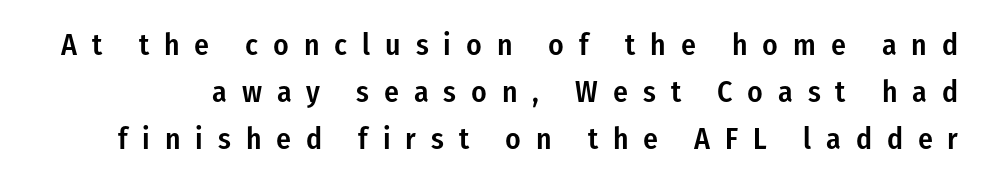
The image shows 31 px semibold, condensed sans-serif type, upright; set normal line spacing (1.52x), unusually wide letter spacing (+0.48 em), not underlined; low stroke contrast and a medium x-height.
